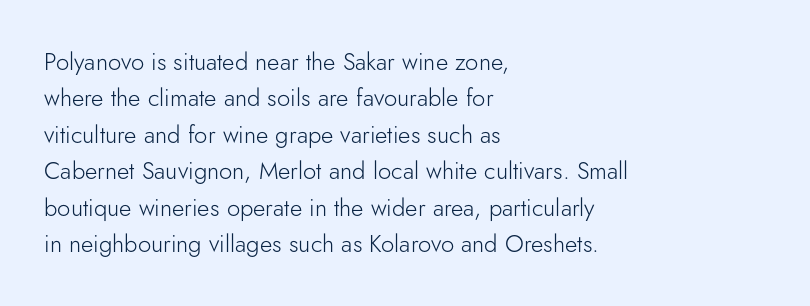
{"italic": "no", "bold": "no", "underline": "no", "align": "left", "line_spacing": "normal", "line_spacing_ratio": 1.52, "letter_spacing": "normal", "letter_spacing_em": 0.0, "glyph_px": 24}
